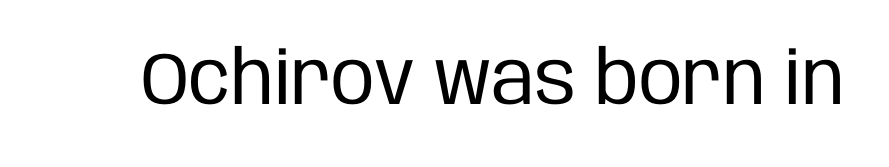
{"serif": "no", "italic": "no", "bold": "no", "weight": "regular", "width": "condensed", "stroke_contrast": "low", "x_height": "large", "monospaced": "no", "underline": "no", "letter_spacing": "normal", "letter_spacing_em": 0.0, "glyph_px": 74}
